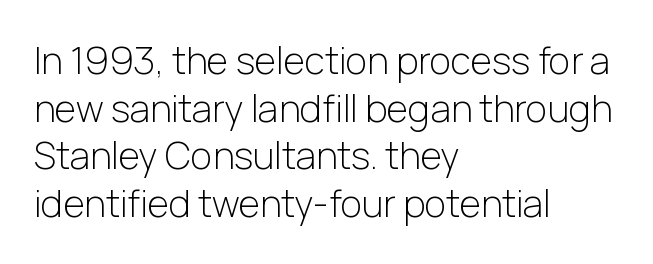
{"serif": "no", "italic": "no", "bold": "no", "weight": "light", "width": "normal", "stroke_contrast": "low", "x_height": "medium", "monospaced": "no", "underline": "no", "align": "left", "line_spacing": "normal", "line_spacing_ratio": 1.29, "letter_spacing": "normal", "letter_spacing_em": 0.0, "glyph_px": 37}
